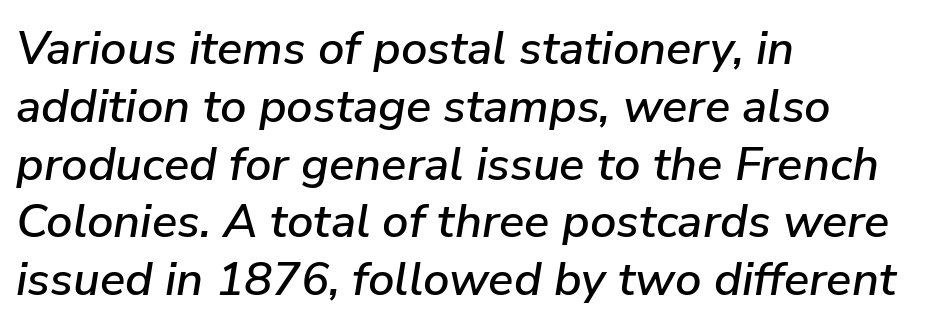
Compared with ordinary roman type, these characters are visibly tilted. The specimen omits any rule beneath the text block's lines. No extra tracking has been applied to these lines. These lines are rendered in a variable-pitch font. The lines in this sample share a left origin and differ only in where they stop.
